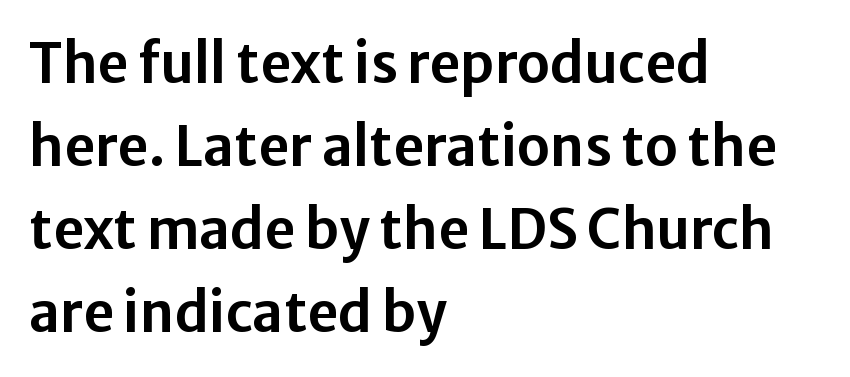
Q: Is the text italic (slanted)? A: No, it is upright.
Q: Is the typeface a serif or a sans-serif typeface? A: Sans-serif.
Q: Is the text underlined? A: No.
Q: How is the paragraph aligned? A: Left-aligned.
Q: Is the spacing between letters normal or unusually wide? A: Normal.
Q: Is the spacing between lines tight, normal or loose? A: Normal.
Q: Width (condensed, normal, or wide)? A: Normal.
Q: Stroke contrast? A: Low.
Q: x-height? A: Medium.
Q: Monospaced? A: No.
